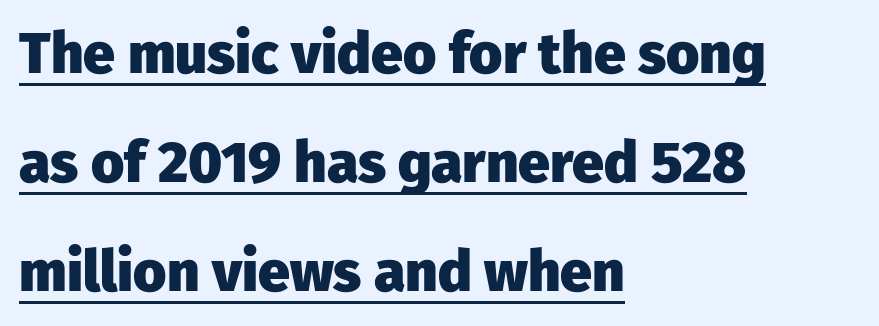
The image shows 57 px heavy sans-serif type, upright; set left-aligned, loose line spacing (1.91x), normal letter spacing, underlined; low stroke contrast and a medium x-height.
